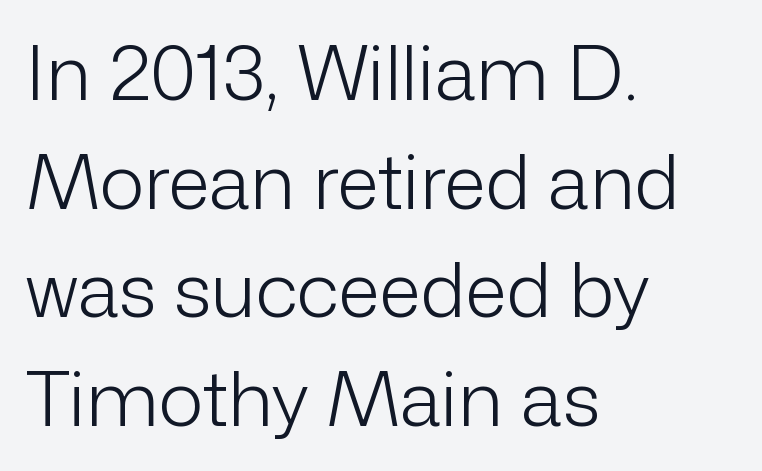
Q: Is the text bold? A: No.
Q: Is the text italic (slanted)? A: No, it is upright.
Q: Is the typeface a serif or a sans-serif typeface? A: Sans-serif.
Q: Is the text underlined? A: No.
Q: How is the paragraph aligned? A: Left-aligned.
Q: Is the spacing between letters normal or unusually wide? A: Normal.
Q: Is the spacing between lines tight, normal or loose? A: Normal.
Q: Width (condensed, normal, or wide)? A: Normal.
Q: Stroke contrast? A: Low.
Q: x-height? A: Medium.
Q: Monospaced? A: No.
